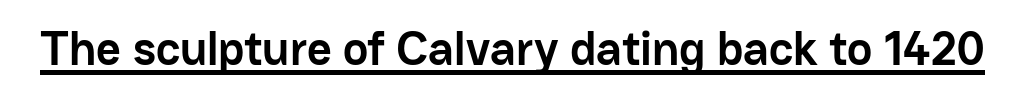
Q: Is the text bold? A: Yes.
Q: Is the text italic (slanted)? A: No, it is upright.
Q: Is the typeface a serif or a sans-serif typeface? A: Sans-serif.
Q: Is the text underlined? A: Yes.
Q: Is the spacing between letters normal or unusually wide? A: Normal.
Q: Width (condensed, normal, or wide)? A: Normal.
Q: Stroke contrast? A: Low.
Q: x-height? A: Medium.
Q: Monospaced? A: No.
